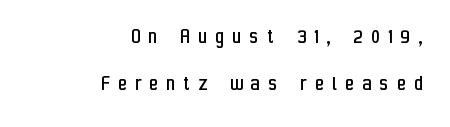
The image shows 23 px text type, upright; set right-aligned, loose line spacing (2.04x), unusually wide letter spacing (+0.37 em), not underlined.
